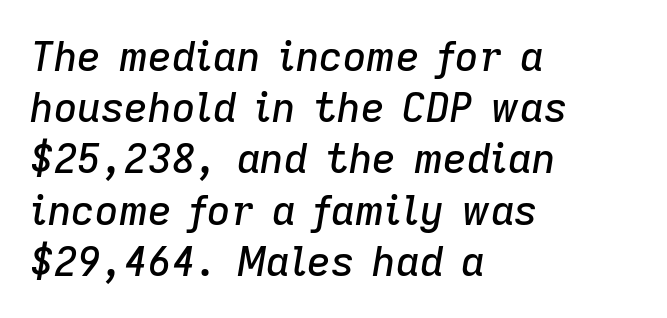
Rendered with sloped, italic letterforms. The gaps between neighbouring characters are ordinary and unremarkable. Underline: absent. The rag falls on the right side of this text block. Varying glyph widths throughout — classic text-font behaviour.
